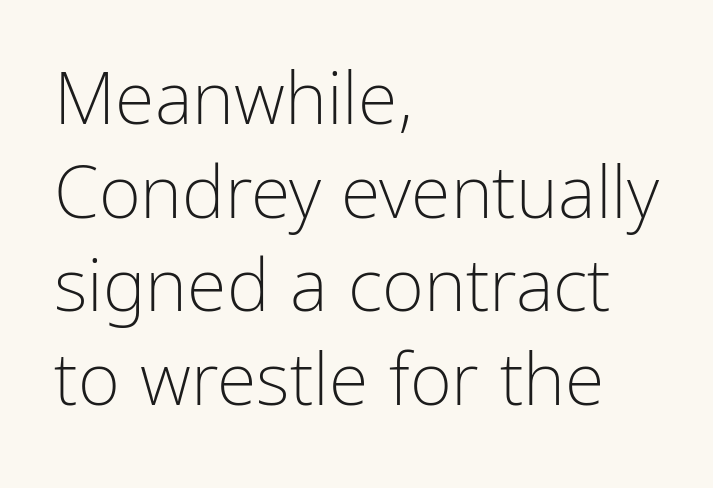
Q: Is the text bold? A: No.
Q: Is the text italic (slanted)? A: No, it is upright.
Q: Is the typeface a serif or a sans-serif typeface? A: Sans-serif.
Q: Is the text underlined? A: No.
Q: How is the paragraph aligned? A: Left-aligned.
Q: Is the spacing between letters normal or unusually wide? A: Normal.
Q: Is the spacing between lines tight, normal or loose? A: Normal.
Q: Width (condensed, normal, or wide)? A: Condensed.
Q: Stroke contrast? A: Low.
Q: x-height? A: Medium.
Q: Monospaced? A: No.
